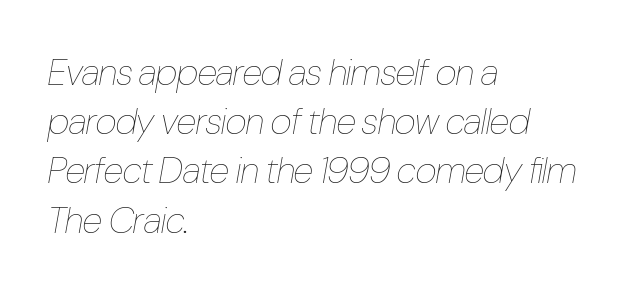
{"italic": "yes", "lean": "right", "slant_degrees": 10, "bold": "no", "weight": "thin", "width": "condensed", "stroke_contrast": "low", "x_height": "medium", "monospaced": "no", "underline": "no", "align": "left", "line_spacing": "normal", "line_spacing_ratio": 1.33, "letter_spacing": "normal", "letter_spacing_em": 0.0, "glyph_px": 37}
